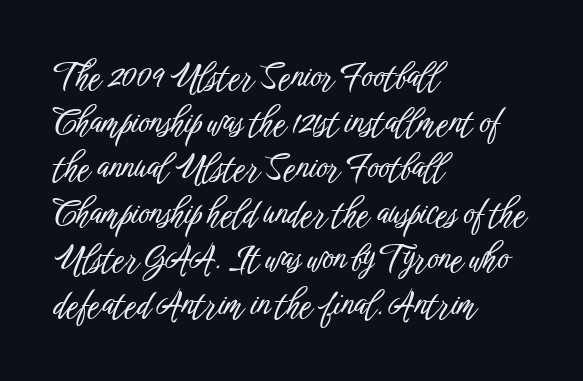
Q: Is the text italic (slanted)? A: Yes.
Q: Is the typeface a serif or a sans-serif typeface? A: Sans-serif.
Q: Is the text underlined? A: No.
Q: How is the paragraph aligned? A: Left-aligned.
Q: Is the spacing between letters normal or unusually wide? A: Normal.
Q: Is the spacing between lines tight, normal or loose? A: Normal.
Q: Width (condensed, normal, or wide)? A: Condensed.
Q: Stroke contrast? A: Low.
Q: x-height? A: Medium.
Q: Monospaced? A: No.
